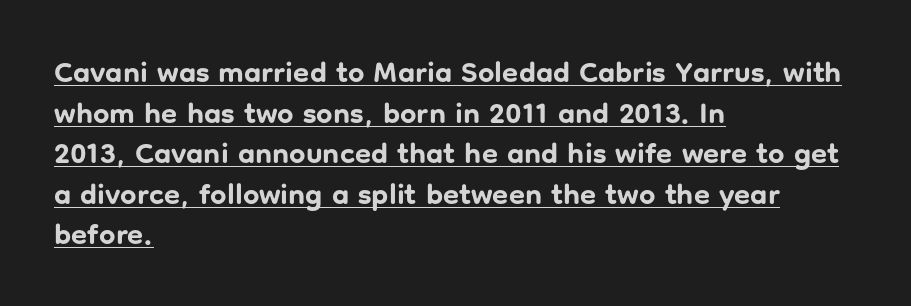
Q: Is the text bold? A: Yes.
Q: Is the text italic (slanted)? A: No, it is upright.
Q: Is the typeface a serif or a sans-serif typeface? A: Sans-serif.
Q: Is the text underlined? A: Yes.
Q: How is the paragraph aligned? A: Left-aligned.
Q: Is the spacing between letters normal or unusually wide? A: Normal.
Q: Is the spacing between lines tight, normal or loose? A: Normal.
Q: Width (condensed, normal, or wide)? A: Normal.
Q: Stroke contrast? A: Low.
Q: x-height? A: Medium.
Q: Monospaced? A: No.
